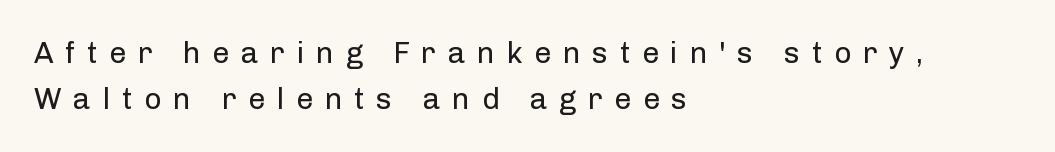
The image shows 30 px regular-weight sans-serif type, upright; set left-aligned, normal line spacing (1.54x), unusually wide letter spacing (+0.39 em), not underlined; low stroke contrast and a medium x-height.
